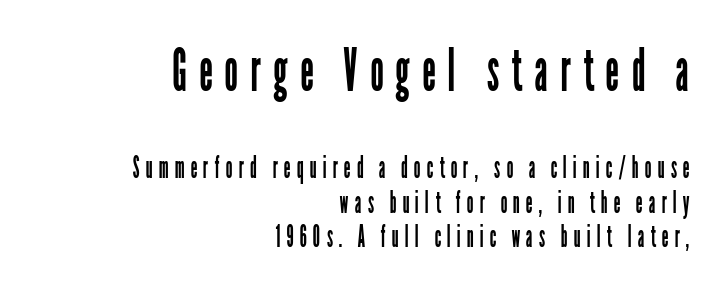
{"serif": "no", "italic": "no", "bold": "no", "weight": "regular", "width": "condensed", "stroke_contrast": "low", "x_height": "medium", "monospaced": "no", "underline": "no", "align": "right", "line_spacing": "tight", "line_spacing_ratio": 1.14, "letter_spacing": "wide", "letter_spacing_em": 0.2, "larger_block": "first", "size_ratio": 2.0, "glyph_px": 60}
